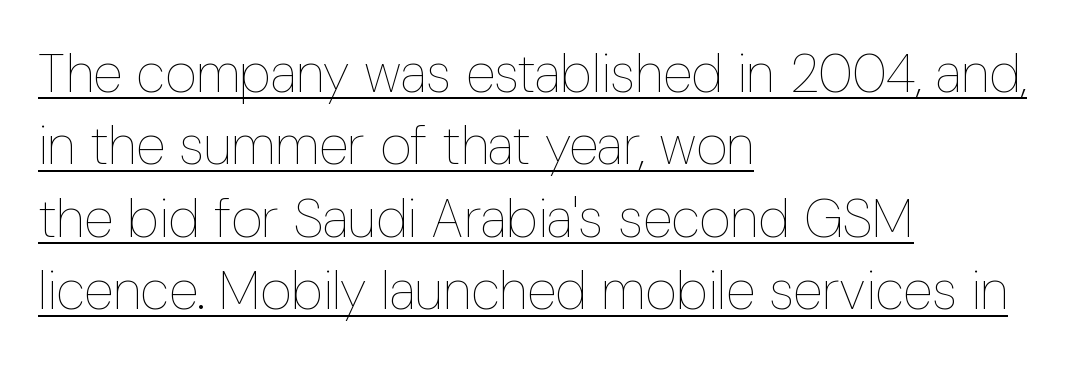
Underlined type. These lines sit exactly where default settings would place them. Do the letters lean? They stand straight. Is the letter spacing exaggerated? No — it looks like the ordinary default. Leftover space on each line is placed entirely after the last word.
